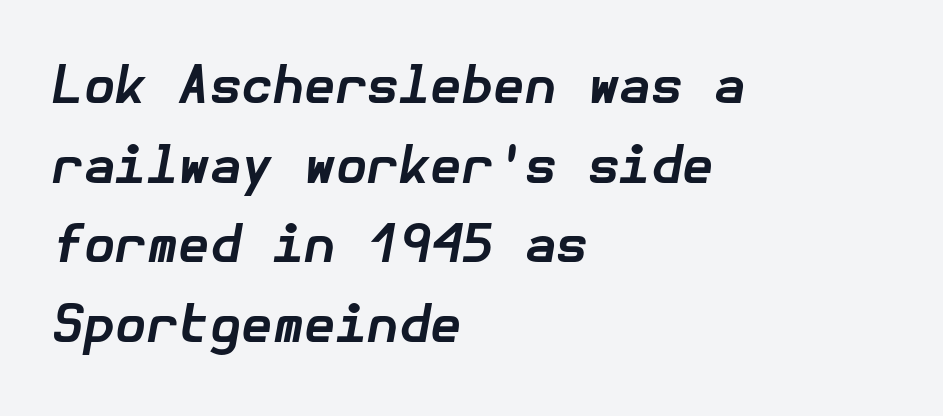
Q: Is the text bold? A: Yes.
Q: Is the text italic (slanted)? A: Yes, it leans right by about 10 degrees.
Q: Is the text underlined? A: No.
Q: How is the paragraph aligned? A: Left-aligned.
Q: Is the spacing between letters normal or unusually wide? A: Normal.
Q: Is the spacing between lines tight, normal or loose? A: Normal.
Q: Width (condensed, normal, or wide)? A: Normal.
Q: Stroke contrast? A: Low.
Q: x-height? A: Medium.
